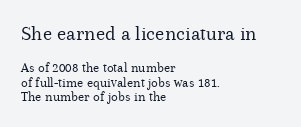
Tracking here is standard; glyphs follow each other at the usual distance. Weight: in the light-to-regular range. Compared with a centered layout, this one pins lines to the left instead. Glance below the letters and you will spot only blank space. Caption: upper text group enlarged, lower text group reduced. The lettering stays uniformly vertical, giving the passage a roman look.
